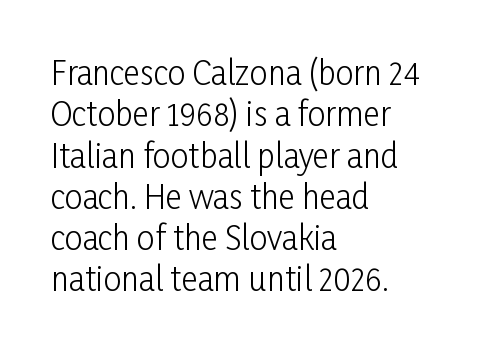
Designer's note — italics off, roman on. Clear beneath every line of the passage. You could not count columns in this text — the font is proportionally spaced. Letter spacing: default. The text block is weighted toward the left margin, trailing off unevenly rightward.
